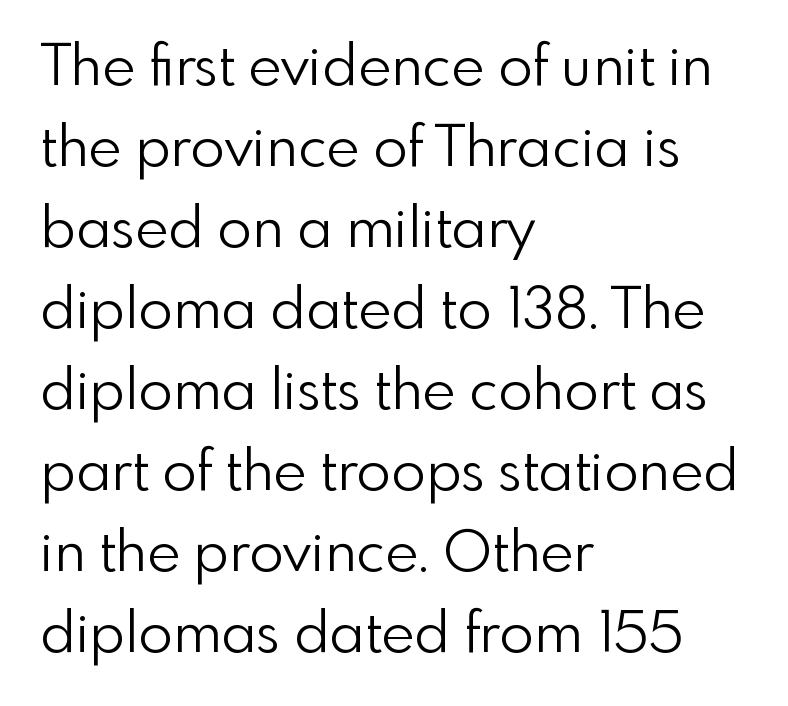
The image shows 57 px light sans-serif type, upright; set left-aligned, normal line spacing (1.42x), normal letter spacing, not underlined; a small x-height.
